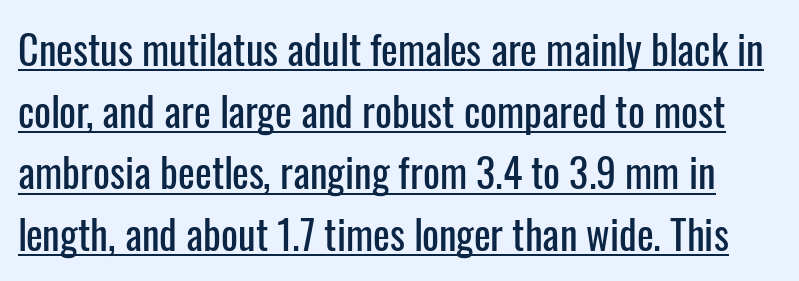
The image shows 40 px condensed sans-serif type, upright; set normal line spacing (1.54x), normal letter spacing, underlined; low stroke contrast and a medium x-height.
